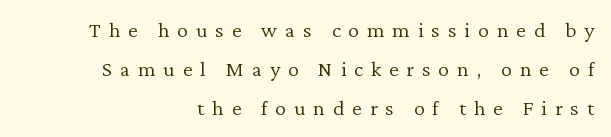
The gaps between neighbouring characters are conspicuously large. Where is the straight margin? On the right. Check the space under the baseline: it is left empty. Stem width sits at or under what a default text font uses. The lettering holds an erect, upright posture throughout.
